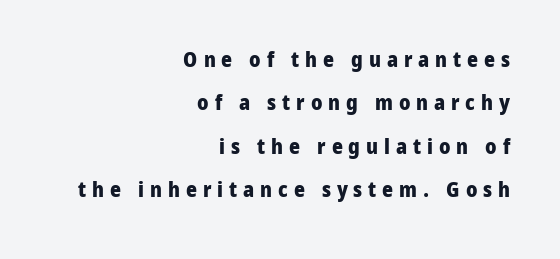
Q: Is the text bold? A: Yes.
Q: Is the text italic (slanted)? A: No, it is upright.
Q: Is the text underlined? A: No.
Q: How is the paragraph aligned? A: Right-aligned.
Q: Is the spacing between letters normal or unusually wide? A: Unusually wide.
Q: Is the spacing between lines tight, normal or loose? A: Loose.
